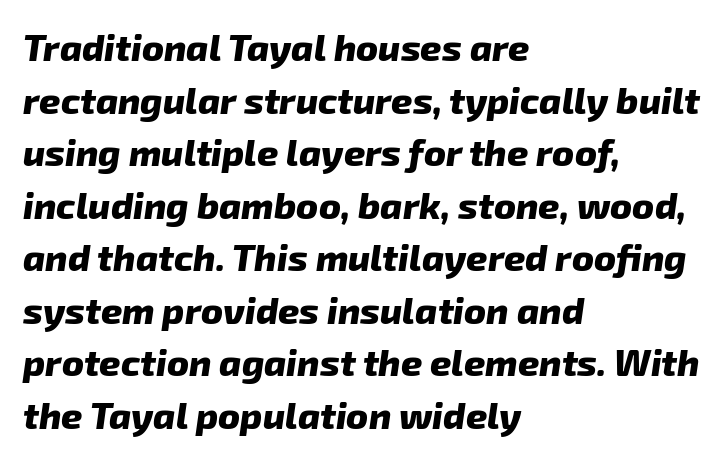
The image shows 37 px heavy sans-serif type; set left-aligned, normal line spacing (1.42x), normal letter spacing, not underlined; low stroke contrast and a medium x-height.
